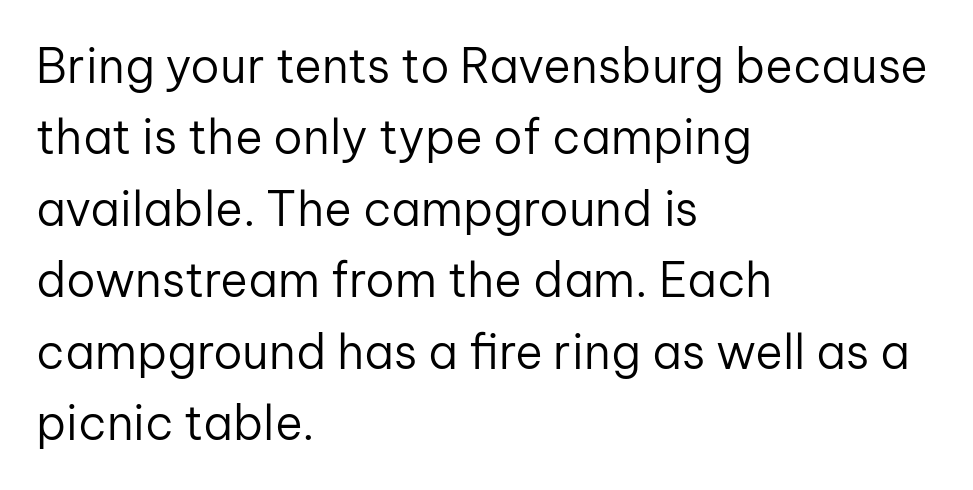
{"serif": "no", "italic": "no", "bold": "no", "weight": "regular", "width": "normal", "stroke_contrast": "low", "x_height": "medium", "monospaced": "no", "underline": "no", "align": "left", "line_spacing": "normal", "line_spacing_ratio": 1.52, "letter_spacing": "normal", "letter_spacing_em": 0.0, "glyph_px": 47}
